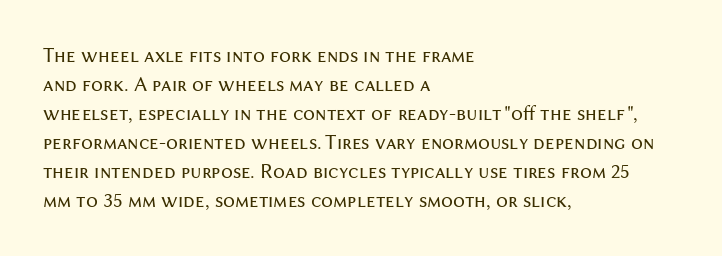
Q: Is the text bold? A: No.
Q: Is the text italic (slanted)? A: No, it is upright.
Q: Is the text underlined? A: No.
Q: How is the paragraph aligned? A: Left-aligned.
Q: Is the spacing between letters normal or unusually wide? A: Normal.
Q: Is the spacing between lines tight, normal or loose? A: Normal.
